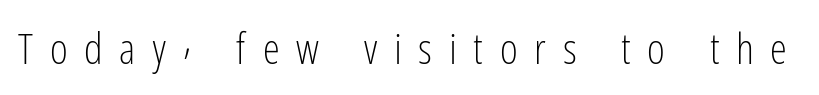
Q: Is the text bold? A: No.
Q: Is the text italic (slanted)? A: No, it is upright.
Q: Is the typeface a serif or a sans-serif typeface? A: Sans-serif.
Q: Is the text underlined? A: No.
Q: Is the spacing between letters normal or unusually wide? A: Unusually wide.
Q: Width (condensed, normal, or wide)? A: Condensed.
Q: Stroke contrast? A: Low.
Q: x-height? A: Medium.
Q: Monospaced? A: No.
